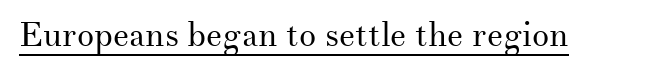
{"serif": "yes", "italic": "no", "bold": "no", "weight": "regular", "width": "normal", "stroke_contrast": "medium", "x_height": "small", "monospaced": "no", "underline": "yes", "letter_spacing": "normal", "letter_spacing_em": 0.0, "glyph_px": 34}
